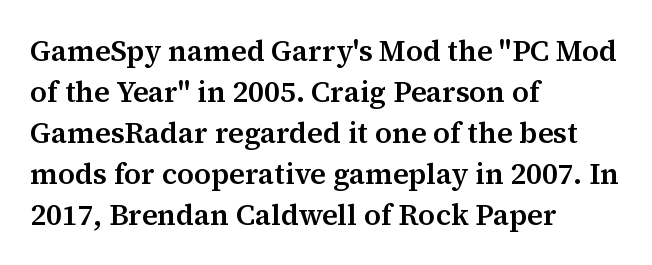
The image shows 29 px serif type, upright; set left-aligned, normal line spacing (1.41x), normal letter spacing, not underlined; medium stroke contrast and a medium x-height.
